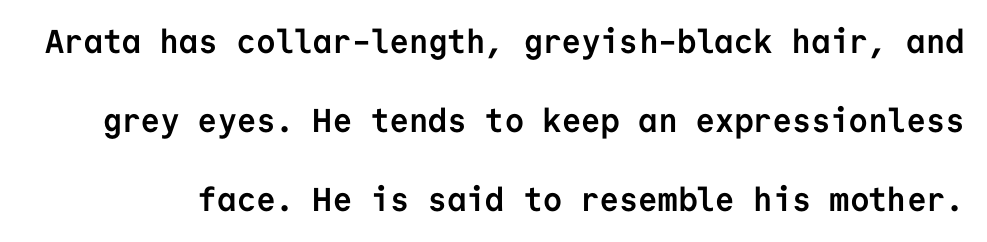
{"serif": "no", "italic": "no", "bold": "yes", "weight": "semibold", "width": "normal", "stroke_contrast": "low", "x_height": "medium", "monospaced": "yes", "underline": "no", "line_spacing": "loose", "line_spacing_ratio": 2.4, "letter_spacing": "normal", "letter_spacing_em": 0.0, "glyph_px": 33}
